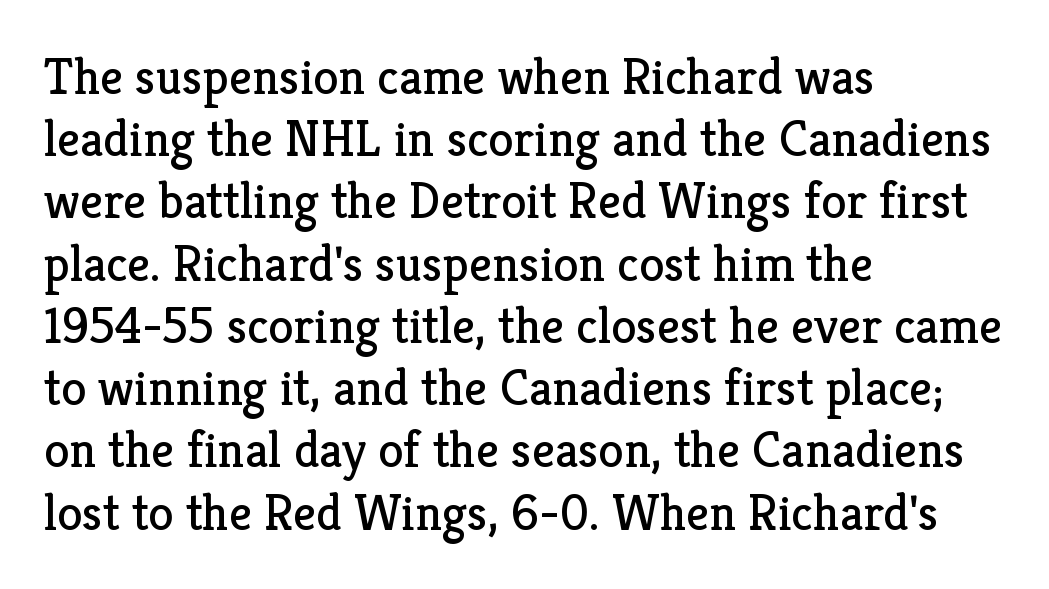
{"serif": "yes", "italic": "no", "bold": "no", "weight": "regular", "width": "normal", "stroke_contrast": "low", "x_height": "medium", "monospaced": "no", "underline": "no", "align": "left", "line_spacing_ratio": 1.22, "letter_spacing": "normal", "letter_spacing_em": 0.0, "glyph_px": 51}
